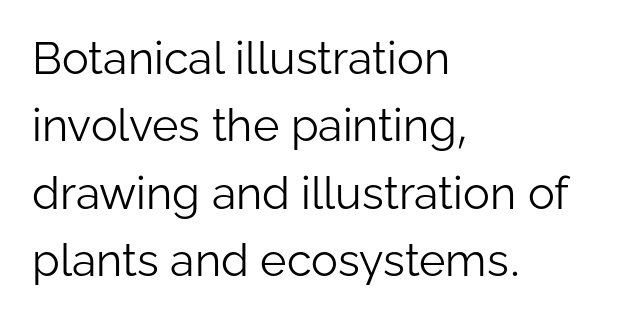
Q: Is the text bold? A: No.
Q: Is the text italic (slanted)? A: No, it is upright.
Q: Is the typeface a serif or a sans-serif typeface? A: Sans-serif.
Q: Is the text underlined? A: No.
Q: How is the paragraph aligned? A: Left-aligned.
Q: Is the spacing between letters normal or unusually wide? A: Normal.
Q: Is the spacing between lines tight, normal or loose? A: Normal.
Q: Width (condensed, normal, or wide)? A: Normal.
Q: Stroke contrast? A: Low.
Q: x-height? A: Medium.
Q: Monospaced? A: No.
